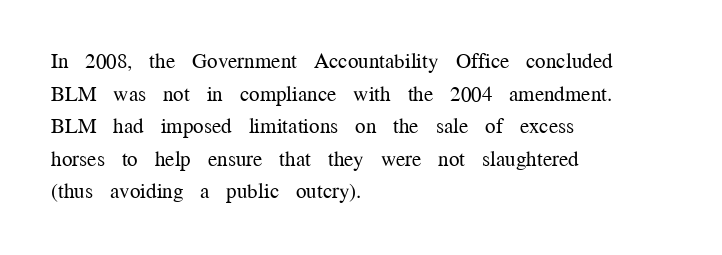
Q: Is the text bold? A: No.
Q: Is the text italic (slanted)? A: No, it is upright.
Q: Is the text underlined? A: No.
Q: How is the paragraph aligned? A: Left-aligned.
Q: Is the spacing between letters normal or unusually wide? A: Normal.
Q: Is the spacing between lines tight, normal or loose? A: Normal.
